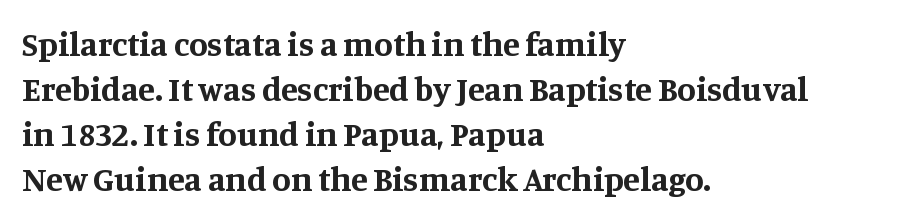
Q: Is the text bold? A: Yes.
Q: Is the text italic (slanted)? A: No, it is upright.
Q: Is the typeface a serif or a sans-serif typeface? A: Serif.
Q: Is the text underlined? A: No.
Q: How is the paragraph aligned? A: Left-aligned.
Q: Is the spacing between letters normal or unusually wide? A: Normal.
Q: Is the spacing between lines tight, normal or loose? A: Normal.
Q: Width (condensed, normal, or wide)? A: Normal.
Q: Stroke contrast? A: Medium.
Q: x-height? A: Large.
Q: Monospaced? A: No.
